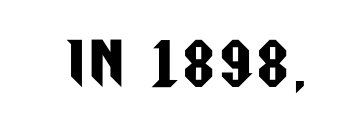
Q: Is the text italic (slanted)? A: No, it is upright.
Q: Is the typeface a serif or a sans-serif typeface? A: Sans-serif.
Q: Is the text underlined? A: No.
Q: Width (condensed, normal, or wide)? A: Condensed.
Q: Stroke contrast? A: Low.
Q: x-height? A: Large.
Q: Monospaced? A: No.
